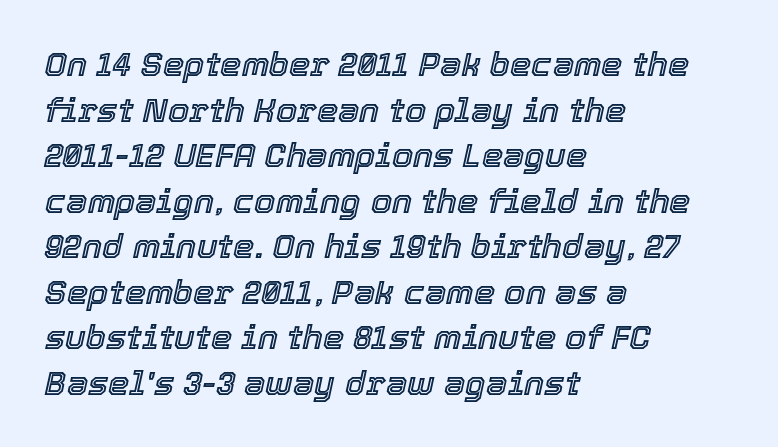
Compared with typical body copy, the letter spacing here is the same. The paragraph has a hard left edge and a soft right edge. No word sits above an underline. Designer's note — italics engaged. What's the leading like? Ordinary, nothing unusual.
